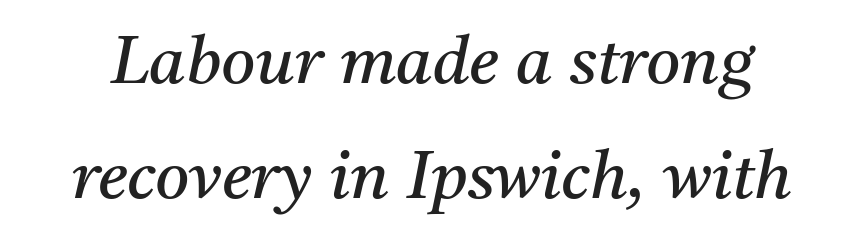
{"serif": "yes", "italic": "yes", "lean": "right", "slant_degrees": 11, "bold": "no", "weight": "regular", "width": "normal", "stroke_contrast": "medium", "x_height": "medium", "monospaced": "no", "underline": "no", "line_spacing_ratio": 1.75, "letter_spacing": "normal", "letter_spacing_em": 0.0, "glyph_px": 66}
